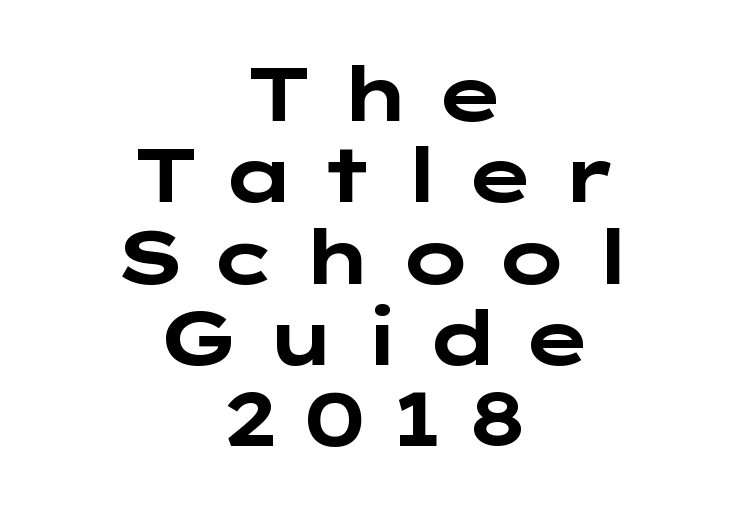
Each word looks stretched out because of the extra space between its letters. On the weight axis this lands at bold, roughly 700. Rule under the text: the space is simply empty. The letters carry no serifs — their stems end cleanly without finishing strokes. If you measured baseline to baseline, you'd find a short distance.
